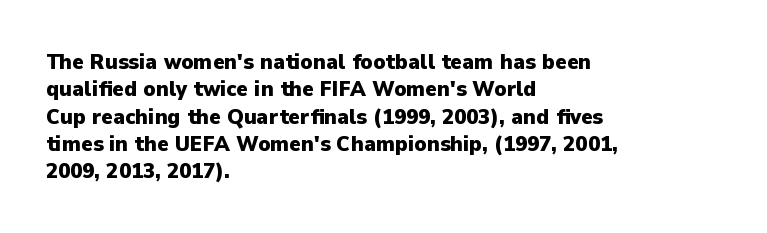
{"italic": "no", "bold": "yes", "underline": "no", "align": "left", "line_spacing_ratio": 1.24, "letter_spacing": "normal", "letter_spacing_em": 0.0, "glyph_px": 22}
